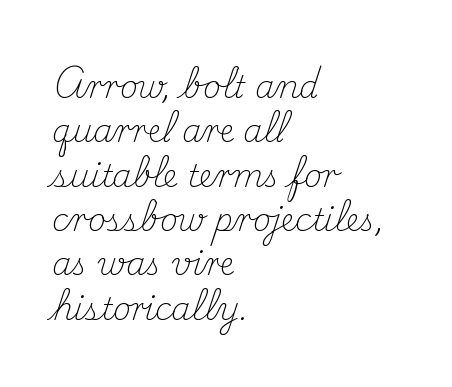
The image shows 31 px light serif type; set left-aligned, normal line spacing (1.43x), normal letter spacing, not underlined; medium stroke contrast and a small x-height.
